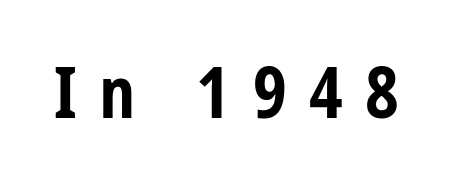
{"serif": "no", "italic": "no", "bold": "yes", "weight": "bold", "width": "condensed", "stroke_contrast": "low", "x_height": "large", "monospaced": "no", "underline": "no", "letter_spacing": "wide", "letter_spacing_em": 0.31, "glyph_px": 72}
